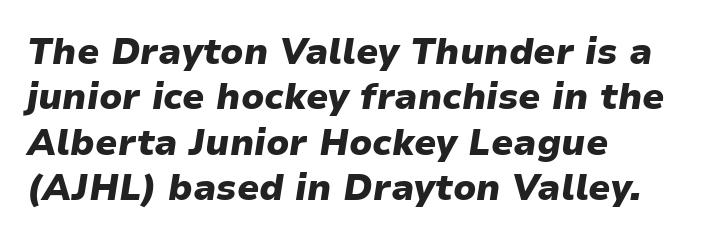
{"italic": "yes", "lean": "right", "slant_degrees": 9, "bold": "yes", "weight": "heavy", "width": "normal", "stroke_contrast": "low", "x_height": "medium", "monospaced": "no", "underline": "no", "align": "left", "line_spacing": "normal", "line_spacing_ratio": 1.26, "letter_spacing": "normal", "letter_spacing_em": 0.0, "glyph_px": 36}
